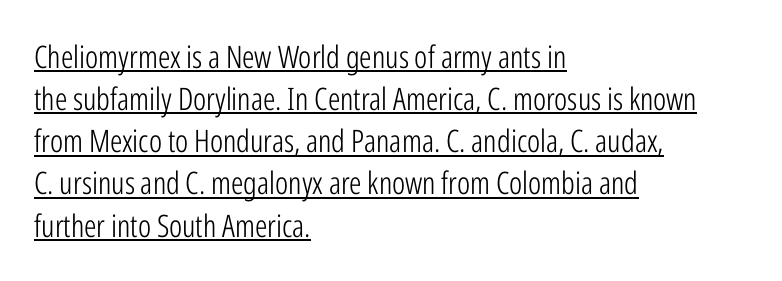
Q: Is the text bold? A: No.
Q: Is the text italic (slanted)? A: No, it is upright.
Q: Is the typeface a serif or a sans-serif typeface? A: Sans-serif.
Q: Is the text underlined? A: Yes.
Q: How is the paragraph aligned? A: Left-aligned.
Q: Is the spacing between letters normal or unusually wide? A: Normal.
Q: Is the spacing between lines tight, normal or loose? A: Normal.
Q: Width (condensed, normal, or wide)? A: Condensed.
Q: Stroke contrast? A: Low.
Q: x-height? A: Medium.
Q: Monospaced? A: No.
